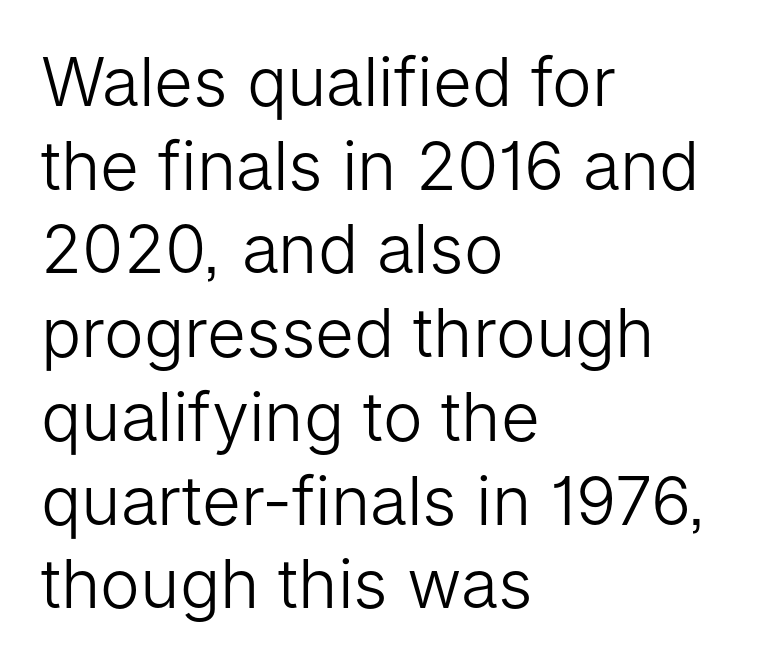
{"serif": "no", "italic": "no", "bold": "no", "weight": "light", "width": "normal", "stroke_contrast": "low", "x_height": "medium", "monospaced": "no", "underline": "no", "align": "left", "line_spacing": "normal", "line_spacing_ratio": 1.25, "letter_spacing": "normal", "letter_spacing_em": 0.0, "glyph_px": 67}
